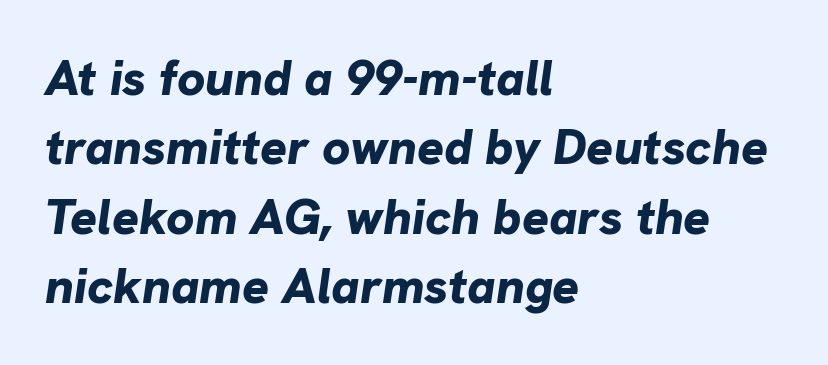
{"italic": "yes", "lean": "right", "slant_degrees": 8, "bold": "yes", "weight": "bold", "width": "normal", "stroke_contrast": "low", "x_height": "medium", "monospaced": "no", "underline": "no", "align": "left", "line_spacing": "normal", "line_spacing_ratio": 1.39, "letter_spacing": "normal", "letter_spacing_em": 0.0, "glyph_px": 50}
